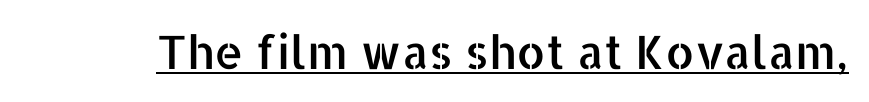
Q: Is the text italic (slanted)? A: No, it is upright.
Q: Is the typeface a serif or a sans-serif typeface? A: Sans-serif.
Q: Is the text underlined? A: Yes.
Q: Is the spacing between letters normal or unusually wide? A: Normal.
Q: Width (condensed, normal, or wide)? A: Normal.
Q: Stroke contrast? A: Low.
Q: x-height? A: Medium.
Q: Monospaced? A: No.
